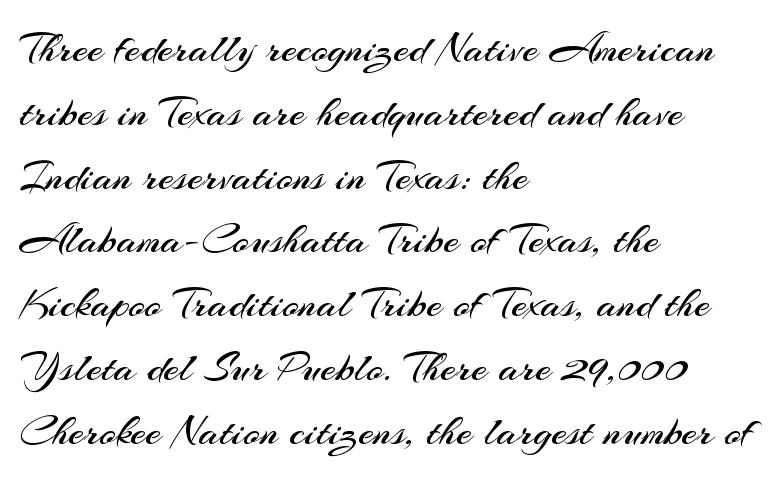
{"serif": "no", "bold": "no", "weight": "regular", "width": "normal", "stroke_contrast": "medium", "x_height": "small", "monospaced": "no", "underline": "no", "align": "left", "line_spacing": "normal", "line_spacing_ratio": 1.45, "letter_spacing": "normal", "letter_spacing_em": 0.0, "glyph_px": 44}
